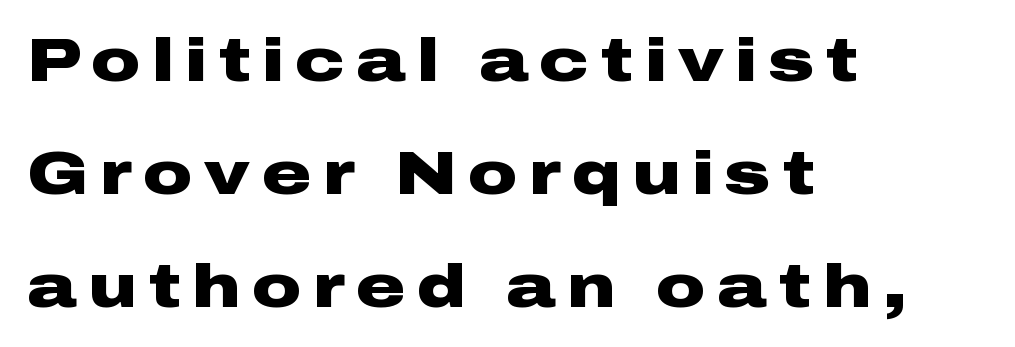
The image shows 61 px heavy, wide sans-serif type, upright; set left-aligned, line spacing 1.85x, not underlined; low stroke contrast and a medium x-height.
